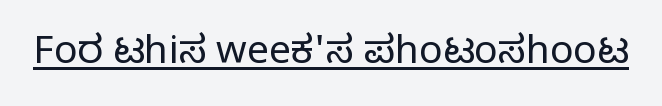
Q: Is the text bold? A: No.
Q: Is the text italic (slanted)? A: No, it is upright.
Q: Is the typeface a serif or a sans-serif typeface? A: Sans-serif.
Q: Is the text underlined? A: Yes.
Q: Is the spacing between letters normal or unusually wide? A: Normal.
Q: Width (condensed, normal, or wide)? A: Normal.
Q: Stroke contrast? A: Low.
Q: x-height? A: Medium.
Q: Monospaced? A: No.
